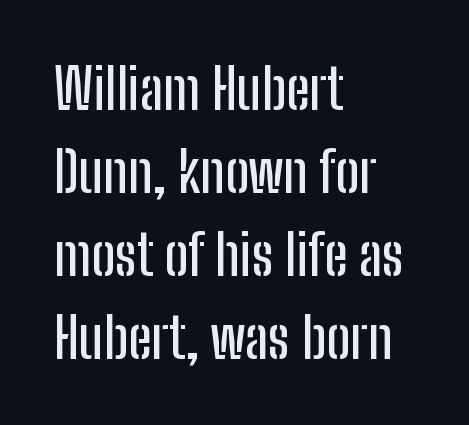
Q: Is the text italic (slanted)? A: No, it is upright.
Q: Is the typeface a serif or a sans-serif typeface? A: Sans-serif.
Q: Is the text underlined? A: No.
Q: How is the paragraph aligned? A: Left-aligned.
Q: Is the spacing between letters normal or unusually wide? A: Normal.
Q: Is the spacing between lines tight, normal or loose? A: Normal.
Q: Width (condensed, normal, or wide)? A: Condensed.
Q: Stroke contrast? A: Low.
Q: x-height? A: Medium.
Q: Monospaced? A: No.
